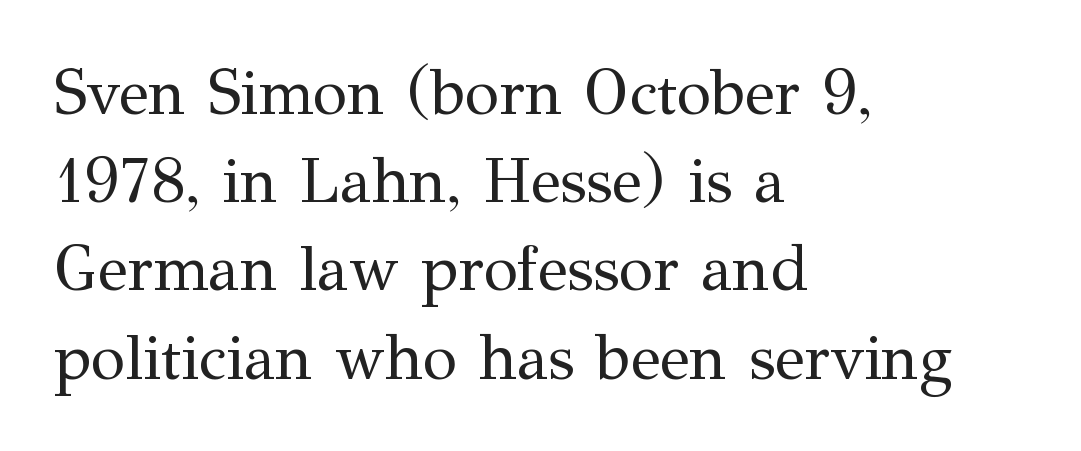
{"serif": "yes", "italic": "no", "bold": "no", "weight": "regular", "width": "normal", "stroke_contrast": "medium", "x_height": "medium", "monospaced": "no", "underline": "no", "align": "left", "line_spacing": "normal", "line_spacing_ratio": 1.4, "letter_spacing": "normal", "letter_spacing_em": 0.0, "glyph_px": 63}
